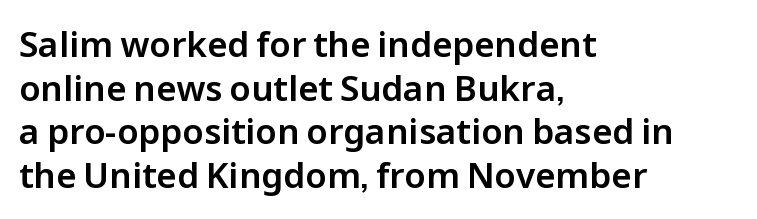
Q: Is the text italic (slanted)? A: No, it is upright.
Q: Is the typeface a serif or a sans-serif typeface? A: Sans-serif.
Q: Is the text underlined? A: No.
Q: How is the paragraph aligned? A: Left-aligned.
Q: Is the spacing between letters normal or unusually wide? A: Normal.
Q: Is the spacing between lines tight, normal or loose? A: Normal.
Q: Width (condensed, normal, or wide)? A: Normal.
Q: Stroke contrast? A: Low.
Q: x-height? A: Medium.
Q: Monospaced? A: No.
